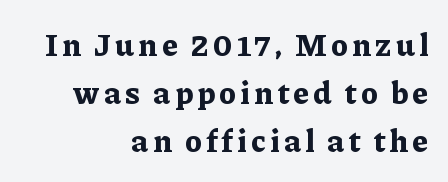
{"serif": "yes", "italic": "no", "bold": "yes", "weight": "bold", "width": "normal", "stroke_contrast": "low", "x_height": "medium", "monospaced": "no", "underline": "no", "align": "right", "line_spacing": "normal", "line_spacing_ratio": 1.5, "glyph_px": 32}
